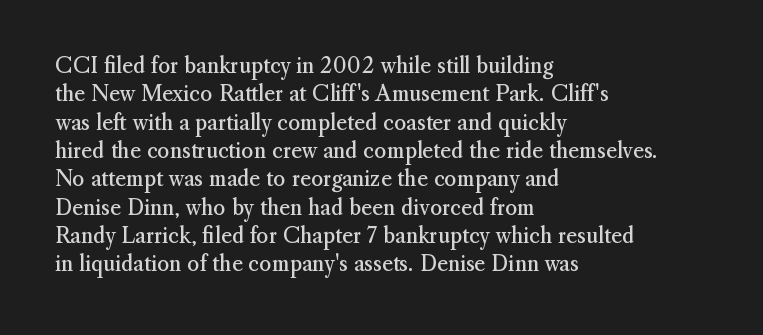
The image shows 21 px text type, upright; set left-aligned, normal line spacing (1.35x), normal letter spacing, not underlined.
